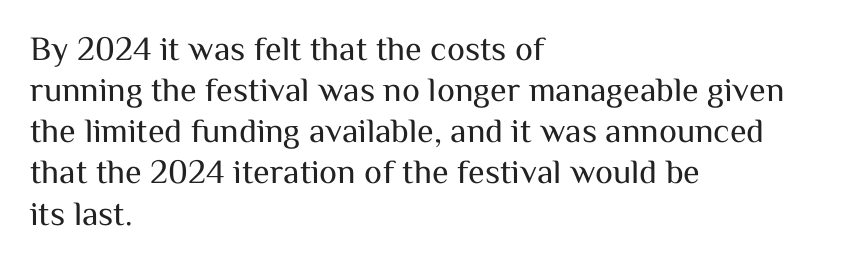
{"serif": "no", "italic": "no", "bold": "no", "weight": "regular", "width": "normal", "stroke_contrast": "medium", "x_height": "medium", "monospaced": "no", "underline": "no", "align": "left", "line_spacing_ratio": 1.21, "letter_spacing": "normal", "letter_spacing_em": 0.0, "glyph_px": 34}
